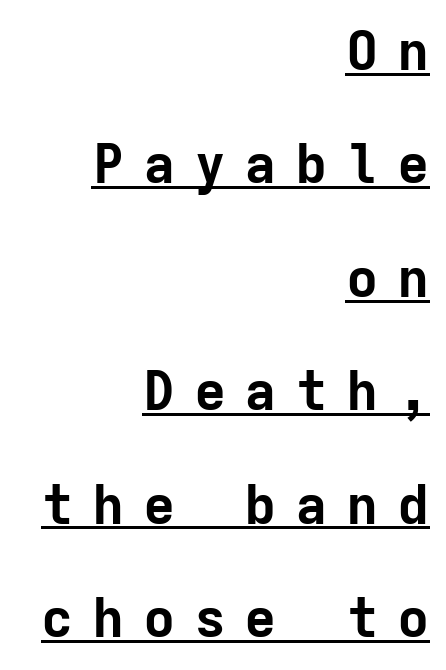
The image shows 54 px bold sans-serif type, upright, monospaced; set right-aligned, loose line spacing (2.1x), unusually wide letter spacing (+0.34 em), underlined; low stroke contrast and a medium x-height.
